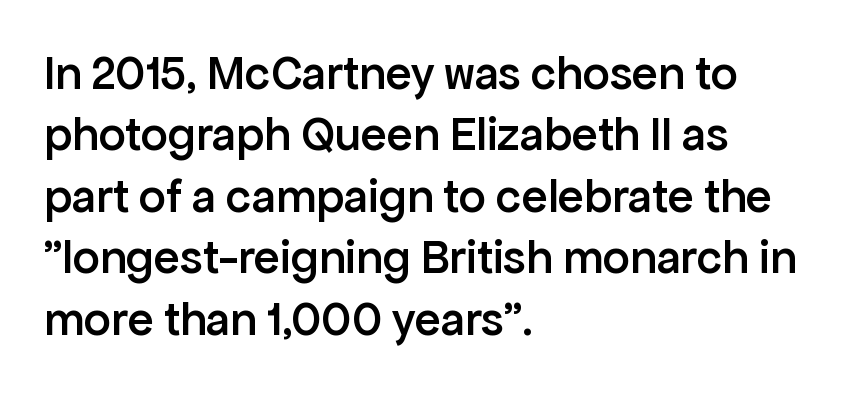
In terms of letterspacing, this is plain default setting. Look at the bottom of the vertical strokes: they stop flat, with no serifs. A somewhat darkened texture: the type is semibold rather than bold. Line beginnings align vertically; line endings do not. These lines sit exactly where default settings would place them. Style check: upright.
